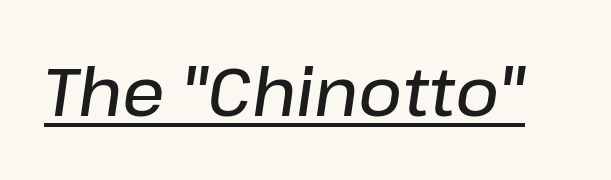
Q: Is the text bold? A: Semi-bold.
Q: Is the text italic (slanted)? A: Yes, it leans right by about 8 degrees.
Q: Is the text underlined? A: Yes.
Q: Is the spacing between letters normal or unusually wide? A: Normal.
Q: Width (condensed, normal, or wide)? A: Normal.
Q: Stroke contrast? A: Low.
Q: x-height? A: Medium.
Q: Monospaced? A: No.
